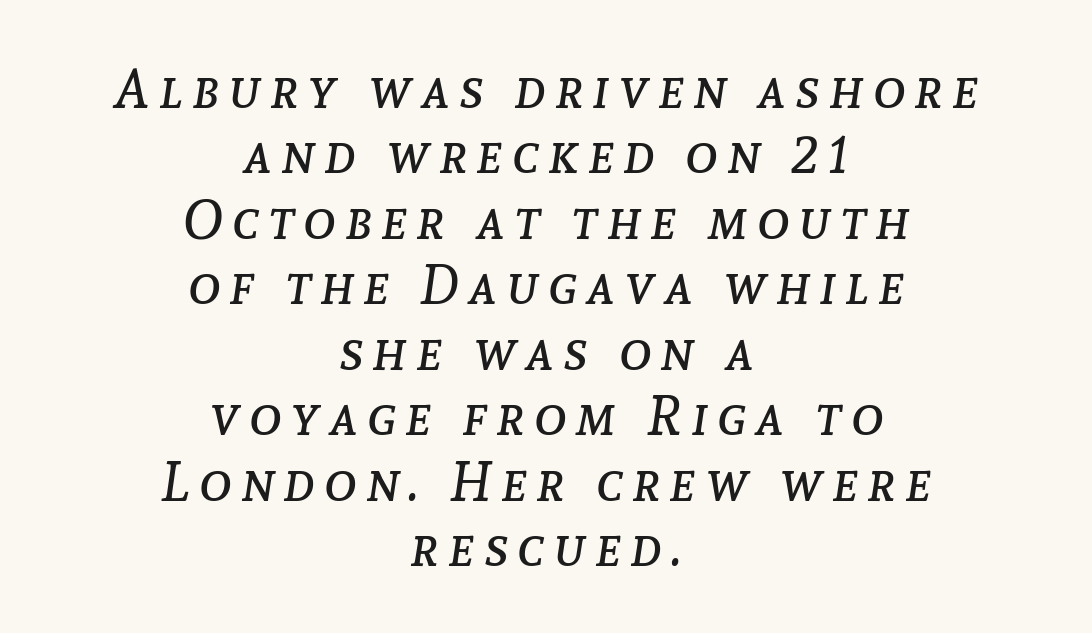
Q: Is the text bold? A: No.
Q: Is the text italic (slanted)? A: Yes, it leans right by about 8 degrees.
Q: Is the text underlined? A: No.
Q: How is the paragraph aligned? A: Centered.
Q: Width (condensed, normal, or wide)? A: Normal.
Q: Stroke contrast? A: Low.
Q: x-height? A: Medium.
Q: Monospaced? A: No.
